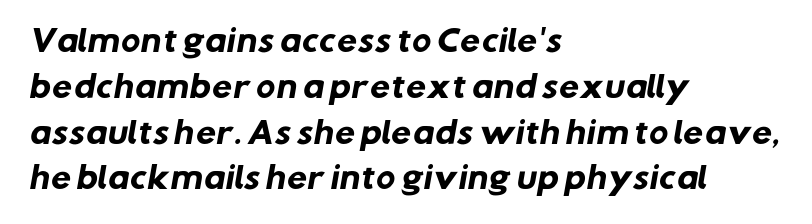
Q: Is the text bold? A: Yes.
Q: Is the typeface a serif or a sans-serif typeface? A: Sans-serif.
Q: Is the text underlined? A: No.
Q: How is the paragraph aligned? A: Left-aligned.
Q: Is the spacing between letters normal or unusually wide? A: Normal.
Q: Is the spacing between lines tight, normal or loose? A: Normal.
Q: Width (condensed, normal, or wide)? A: Normal.
Q: Stroke contrast? A: Low.
Q: x-height? A: Medium.
Q: Monospaced? A: No.
